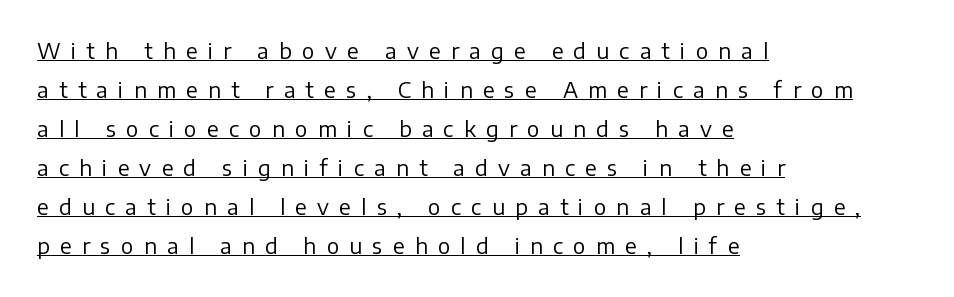
Posture: upright roman. Layout note: lines flush left. Weight: in the light-to-regular range. Each line of the rendering has a horizontal stroke beneath the glyphs. Loose tracking; the words dissolve into strings of separated letters.
